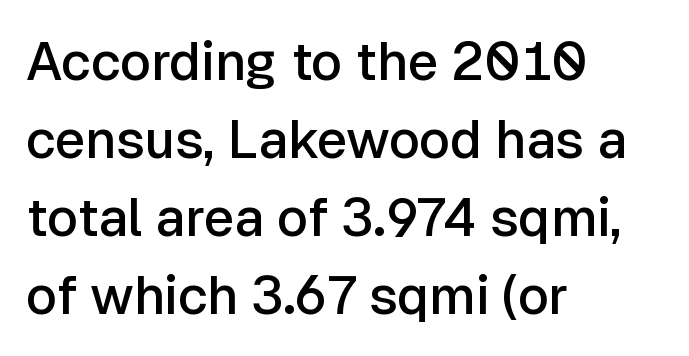
{"serif": "no", "italic": "no", "bold": "semi", "weight": "semibold", "width": "normal", "stroke_contrast": "low", "x_height": "medium", "monospaced": "no", "underline": "no", "align": "left", "line_spacing": "normal", "line_spacing_ratio": 1.47, "letter_spacing": "normal", "letter_spacing_em": 0.0, "glyph_px": 53}
